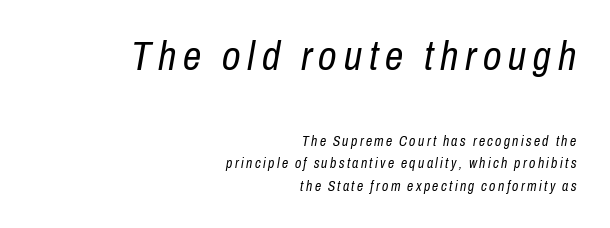
You could not count columns in this text — the font is proportionally spaced. This reads as an unemphasized weight, regular at the heaviest. The glyphs look as if they've been sheared to an angle. Casual observation: everything's shoved over to the right. Vertical spacing — default. The words here are not underlined.
